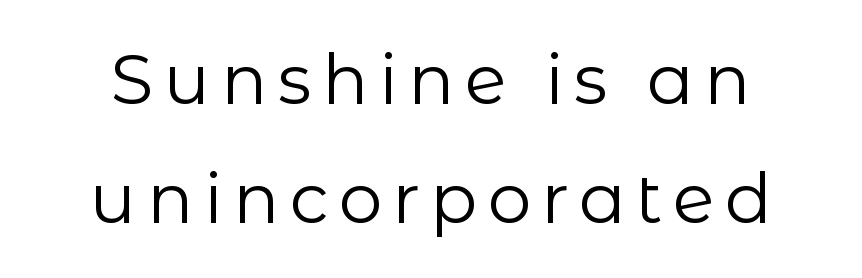
These glyphs show unthickened strokes, regular width or finer. Plain, unruled lines of type. Stroke terminals: plain, sans-serif. A typesetter would call this proportional, since set widths differ per character. Unlike italic type, these characters show no tilt at all.
